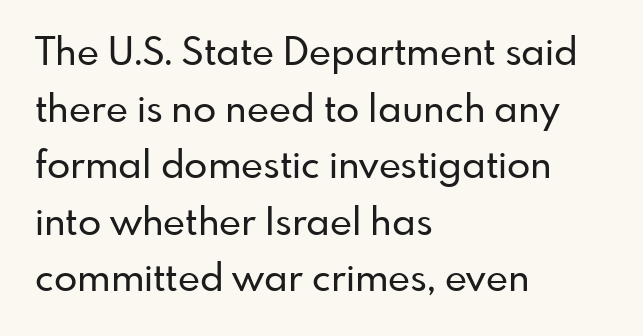
Q: Is the text italic (slanted)? A: No, it is upright.
Q: Is the typeface a serif or a sans-serif typeface? A: Sans-serif.
Q: Is the text underlined? A: No.
Q: How is the paragraph aligned? A: Left-aligned.
Q: Is the spacing between letters normal or unusually wide? A: Normal.
Q: Is the spacing between lines tight, normal or loose? A: Normal.
Q: Width (condensed, normal, or wide)? A: Normal.
Q: Stroke contrast? A: Low.
Q: x-height? A: Small.
Q: Monospaced? A: No.
